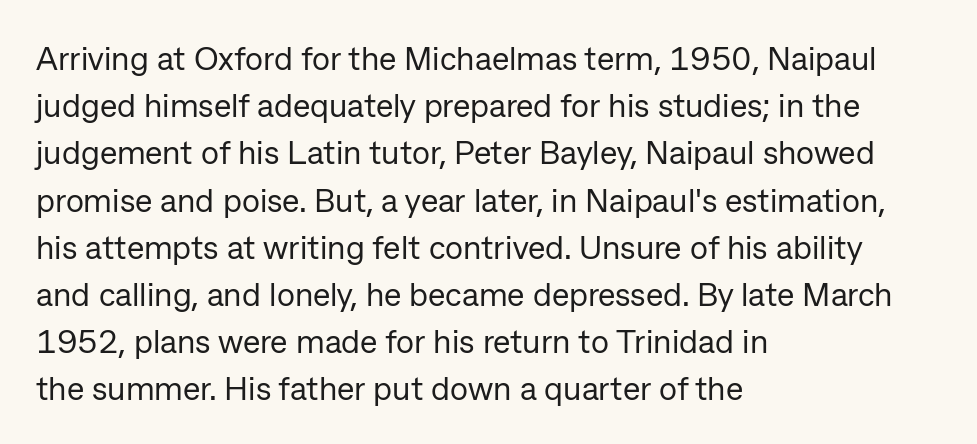
The image shows 33 px regular-weight sans-serif type, upright; set left-aligned, normal line spacing (1.43x), normal letter spacing, not underlined; low stroke contrast and a medium x-height.
